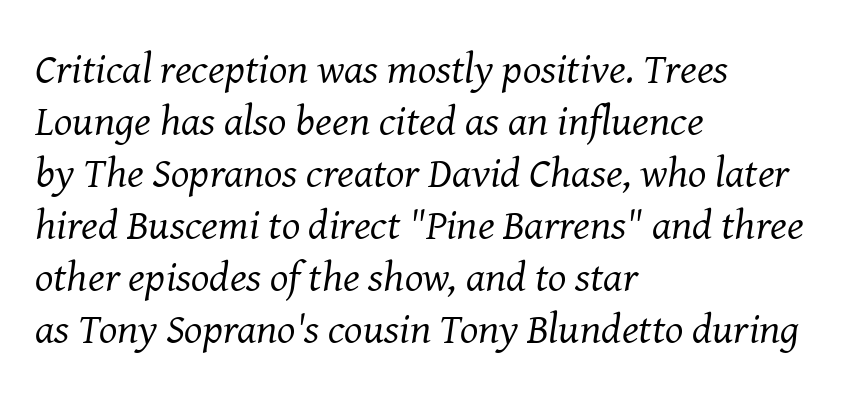
{"serif": "yes", "italic": "yes", "lean": "right", "slant_degrees": 8, "bold": "no", "weight": "regular", "width": "normal", "stroke_contrast": "medium", "x_height": "medium", "monospaced": "no", "underline": "no", "align": "left", "line_spacing_ratio": 1.21, "letter_spacing": "normal", "letter_spacing_em": 0.0, "glyph_px": 43}
